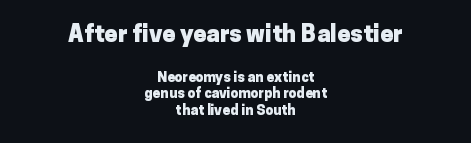
Q: Is the text bold? A: Yes.
Q: Is the text italic (slanted)? A: No, it is upright.
Q: Is the text underlined? A: No.
Q: How is the paragraph aligned? A: Centered.
Q: Is the spacing between letters normal or unusually wide? A: Normal.
Q: Which block of text is set in a larger size, the first (top) or the second (bottom)? A: The first (top) one.
